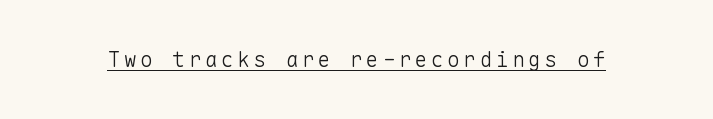
No extra ink here — the face is not bold. The rendered words wear a rule along their underside. Quick note: not italic, upright.
